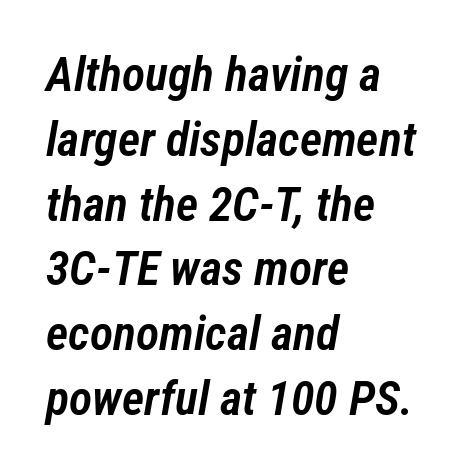
The image shows 48 px semibold, condensed type, italic (leaning right); set left-aligned, normal line spacing (1.35x), normal letter spacing, not underlined; low stroke contrast and a medium x-height.
